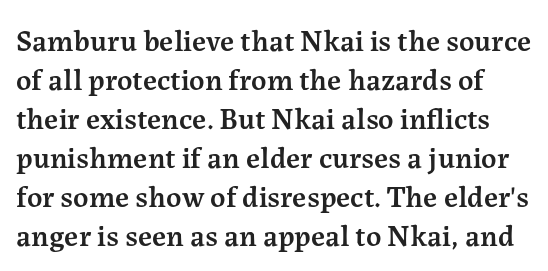
Q: Is the text bold? A: Semi-bold.
Q: Is the text italic (slanted)? A: No, it is upright.
Q: Is the typeface a serif or a sans-serif typeface? A: Serif.
Q: Is the text underlined? A: No.
Q: Is the spacing between letters normal or unusually wide? A: Normal.
Q: Is the spacing between lines tight, normal or loose? A: Normal.
Q: Width (condensed, normal, or wide)? A: Normal.
Q: Stroke contrast? A: Medium.
Q: x-height? A: Medium.
Q: Monospaced? A: No.
